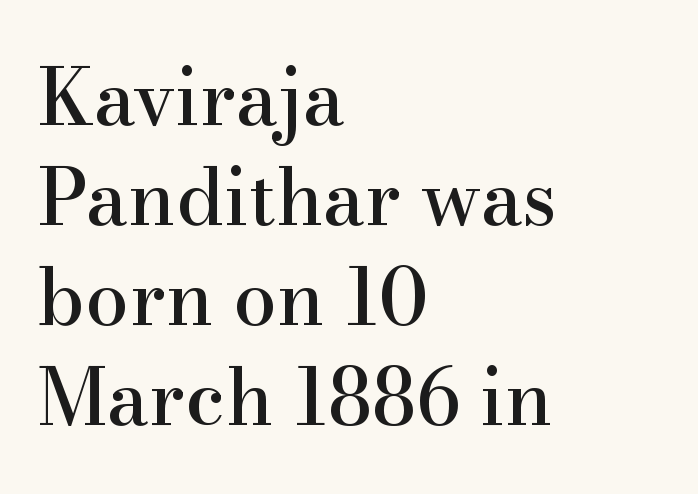
{"serif": "yes", "italic": "no", "width": "normal", "stroke_contrast": "high", "x_height": "small", "monospaced": "no", "underline": "no", "align": "left", "line_spacing": "normal", "line_spacing_ratio": 1.28, "letter_spacing": "normal", "letter_spacing_em": 0.0, "glyph_px": 78}
